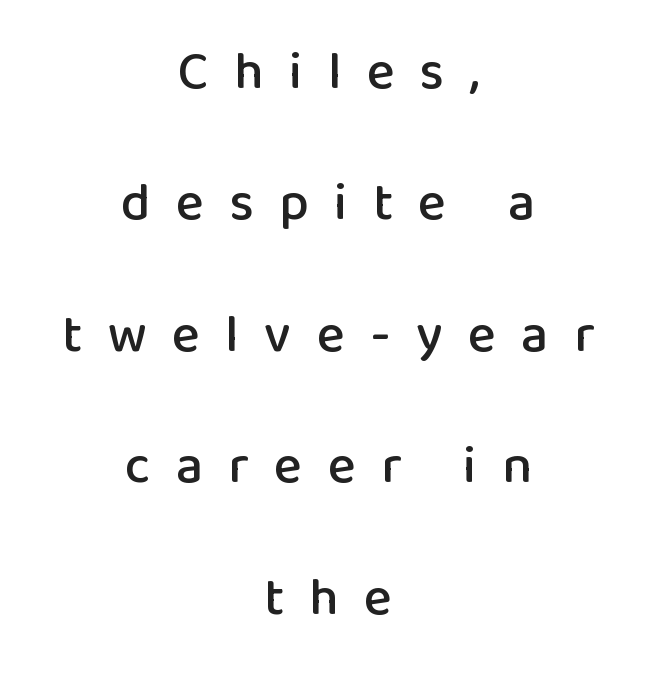
The zone under the glyphs is completely vacant. What's the leading like? Stretched, with rows far apart. Every character sits straight up, as roman type does. Teacher's note: observe the equal gaps on both sides — that is centered alignment. This rendering widens character spacing well past its baseline value. In terms of letterform style, serifs are entirely absent.
